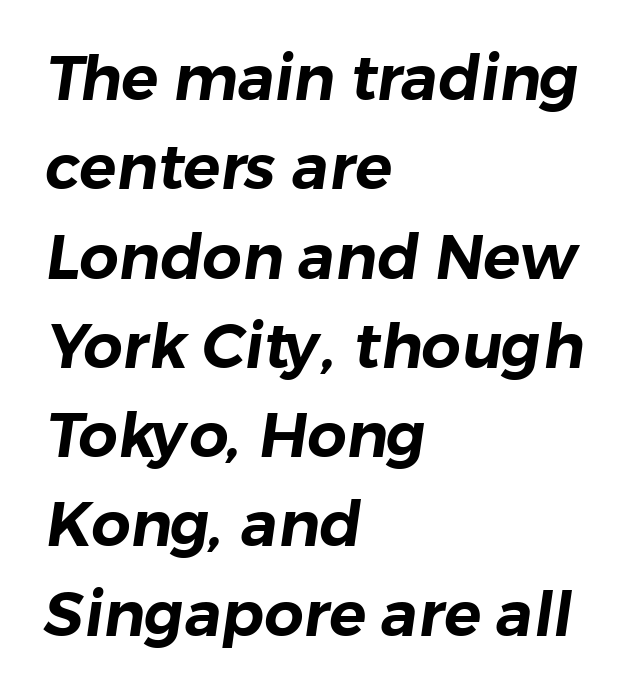
{"serif": "no", "width": "normal", "stroke_contrast": "low", "x_height": "medium", "monospaced": "no", "underline": "no", "align": "left", "line_spacing": "normal", "line_spacing_ratio": 1.44, "letter_spacing": "normal", "letter_spacing_em": 0.0, "glyph_px": 62}
